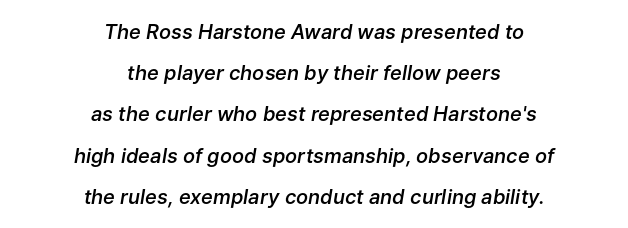
The image shows 20 px text type, italic (leaning right); set centered, loose line spacing (2.06x), normal letter spacing, not underlined.
